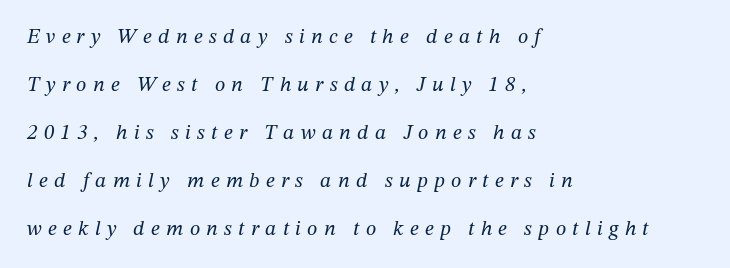
Q: Is the text bold? A: No.
Q: Is the text italic (slanted)? A: Yes, it leans right by about 12 degrees.
Q: Is the text underlined? A: No.
Q: How is the paragraph aligned? A: Left-aligned.
Q: Is the spacing between letters normal or unusually wide? A: Unusually wide.
Q: Is the spacing between lines tight, normal or loose? A: Loose.
